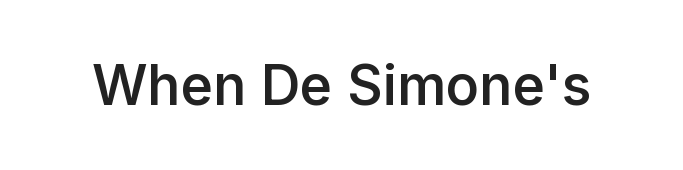
{"serif": "no", "italic": "no", "bold": "semi", "weight": "semibold", "width": "normal", "stroke_contrast": "low", "x_height": "medium", "monospaced": "no", "underline": "no", "letter_spacing": "normal", "letter_spacing_em": 0.0, "glyph_px": 55}
